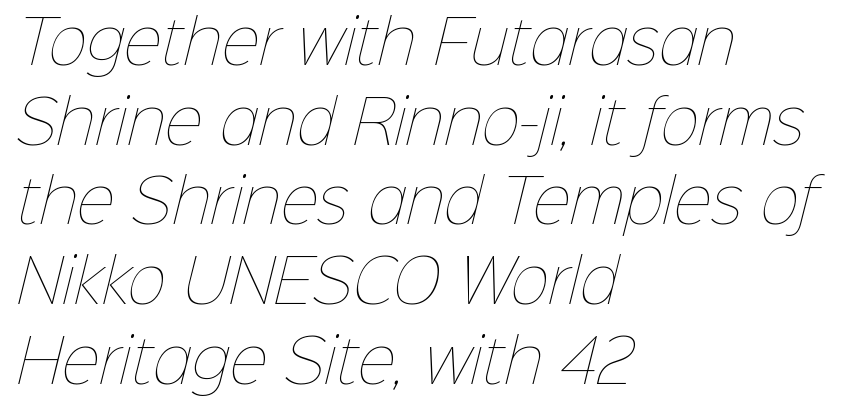
The image shows 59 px thin type; set left-aligned, normal line spacing (1.35x), normal letter spacing, not underlined; low stroke contrast and a medium x-height.
